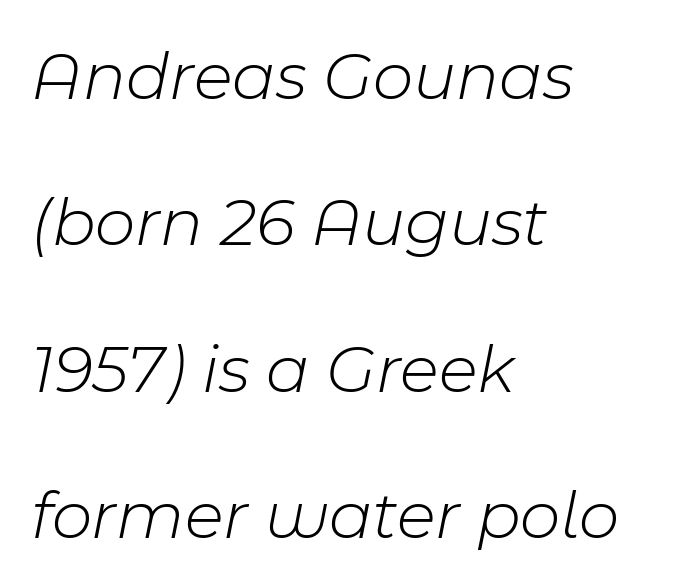
The image shows 70 px light type, italic (leaning right); set left-aligned, loose line spacing (2.09x), normal letter spacing, not underlined; low stroke contrast and a medium x-height.
